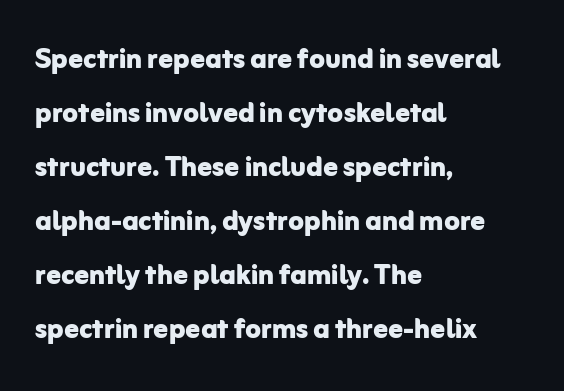
Q: Is the text bold? A: Yes.
Q: Is the text italic (slanted)? A: No, it is upright.
Q: Is the typeface a serif or a sans-serif typeface? A: Sans-serif.
Q: Is the text underlined? A: No.
Q: How is the paragraph aligned? A: Left-aligned.
Q: Is the spacing between letters normal or unusually wide? A: Normal.
Q: Is the spacing between lines tight, normal or loose? A: Normal.
Q: Width (condensed, normal, or wide)? A: Normal.
Q: Stroke contrast? A: Low.
Q: x-height? A: Medium.
Q: Monospaced? A: No.
